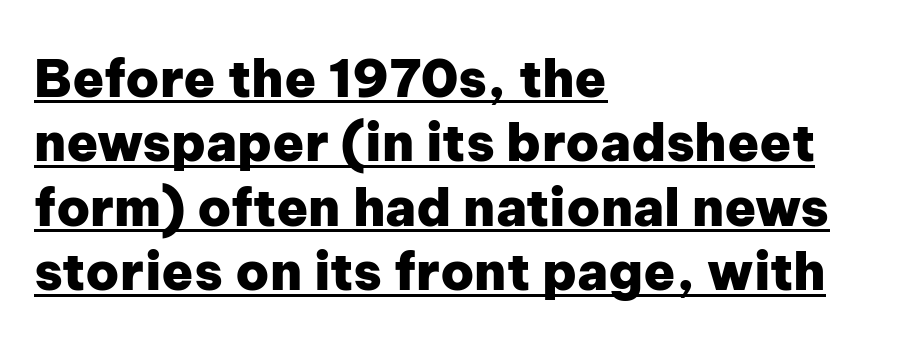
{"serif": "no", "italic": "no", "bold": "yes", "weight": "heavy", "width": "normal", "stroke_contrast": "low", "x_height": "medium", "monospaced": "no", "underline": "yes", "align": "left", "line_spacing_ratio": 1.24, "letter_spacing": "normal", "letter_spacing_em": 0.0, "glyph_px": 52}
